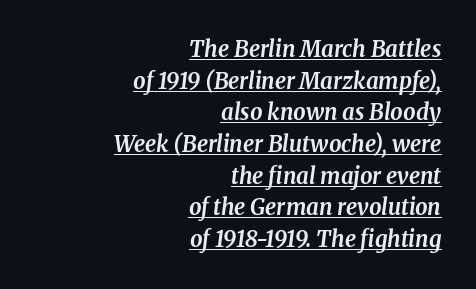
The passage shown is emphatically bold. Is there an underline? Yes — a line sits under the letters. You could call the tracking neutral — neither tight nor loose. Notice how the stems are inclined rather than vertical — that's the hallmark of italics. The rag falls on the left side of this text block.
